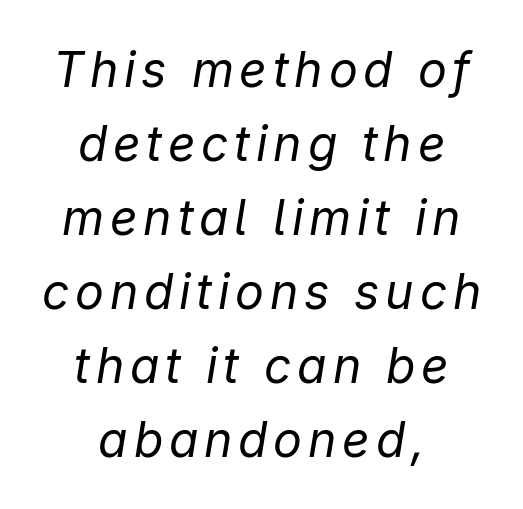
Q: Is the text bold? A: No.
Q: Is the text italic (slanted)? A: Yes, it leans right by about 9 degrees.
Q: Is the text underlined? A: No.
Q: How is the paragraph aligned? A: Centered.
Q: Is the spacing between lines tight, normal or loose? A: Normal.
Q: Width (condensed, normal, or wide)? A: Normal.
Q: Stroke contrast? A: Low.
Q: x-height? A: Medium.
Q: Monospaced? A: No.
